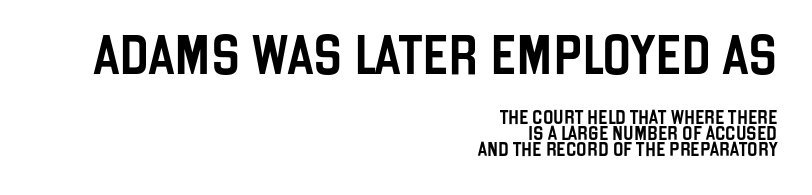
{"serif": "no", "italic": "no", "width": "condensed", "stroke_contrast": "low", "x_height": "large", "monospaced": "no", "underline": "no", "align": "right", "line_spacing": "tight", "line_spacing_ratio": 1.13, "letter_spacing": "normal", "letter_spacing_em": 0.0, "larger_block": "first", "size_ratio": 2.79, "glyph_px": 39}
